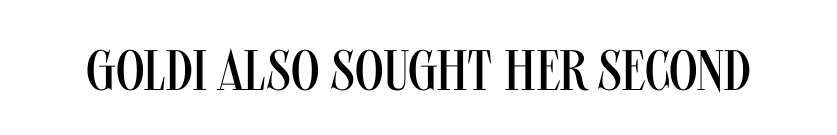
Q: Is the text bold? A: No.
Q: Is the text italic (slanted)? A: No, it is upright.
Q: Is the typeface a serif or a sans-serif typeface? A: Sans-serif.
Q: Is the text underlined? A: No.
Q: Is the spacing between letters normal or unusually wide? A: Normal.
Q: Width (condensed, normal, or wide)? A: Condensed.
Q: Stroke contrast? A: Medium.
Q: x-height? A: Large.
Q: Monospaced? A: No.
